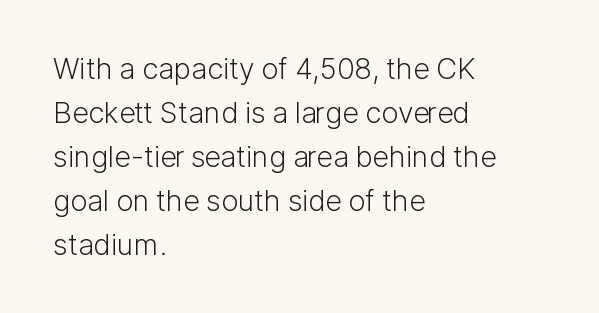
This sample has the flowing, uneven cadence of proportional lettering. Rule under the text: the space is simply empty. Unbolded letterforms with no extra heft. Whoever set this chose a conventional vertical rhythm. The rendering keeps characters at their native spacing. Do the letters lean? They stand straight.
